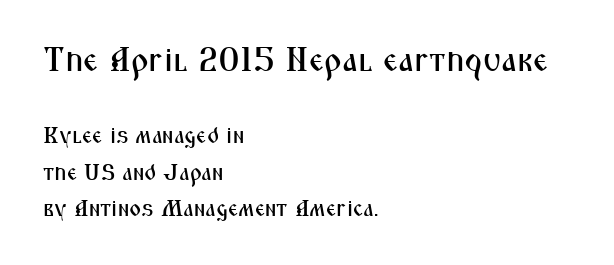
The lettering stays uniformly vertical, giving the passage a roman look. This sample has the flowing, uneven cadence of proportional lettering. Type style note: lacks serifs. In CSS terms this would be text-align: left. The block of text has a typical density, with ordinary space between rows. The passage shown has conventional tracking throughout.
